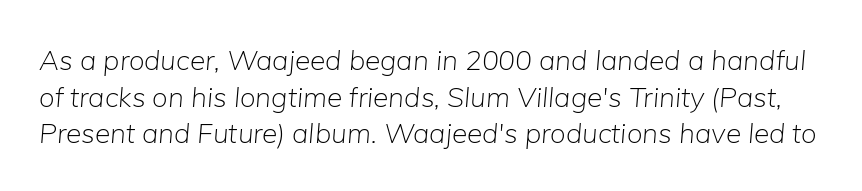
The space directly below the letters is spotless. The passage shown stacks its lines at a standard gap. Is the type heavy? It reads as light-to-regular instead. Note the varied advance widths — an 'i' is clearly narrower than an 'm'. Each word holds together tightly as a unit, with standard inter-letter gaps. The specimen reads as italic at a glance.
